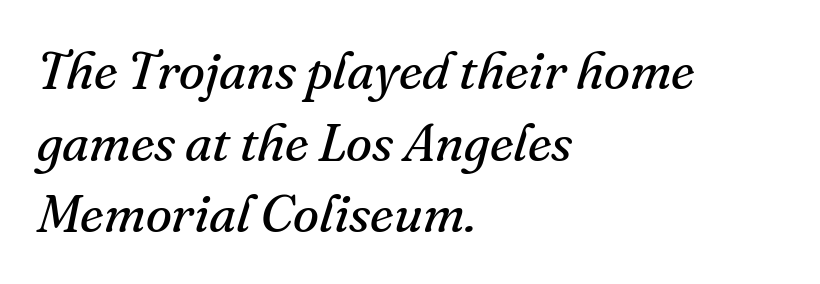
Q: Is the text bold? A: No.
Q: Is the text italic (slanted)? A: Yes, it leans right by about 16 degrees.
Q: Is the typeface a serif or a sans-serif typeface? A: Serif.
Q: Is the text underlined? A: No.
Q: How is the paragraph aligned? A: Left-aligned.
Q: Is the spacing between letters normal or unusually wide? A: Normal.
Q: Is the spacing between lines tight, normal or loose? A: Normal.
Q: Width (condensed, normal, or wide)? A: Normal.
Q: Stroke contrast? A: Medium.
Q: x-height? A: Small.
Q: Monospaced? A: No.
